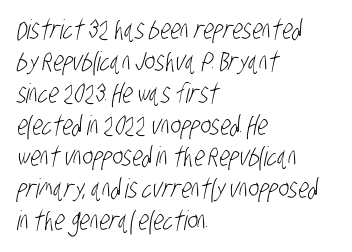
{"bold": "no", "underline": "no", "align": "left", "line_spacing_ratio": 1.18, "letter_spacing": "normal", "letter_spacing_em": 0.0, "glyph_px": 27}
